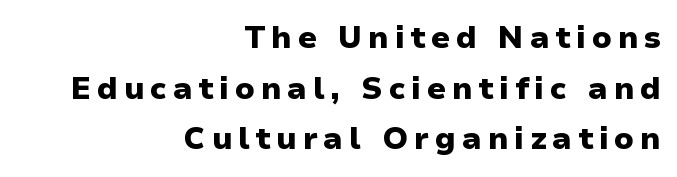
The specimen reads as upright at a glance. Plenty of ink on the page — the face is bold. Caption: multi-line text, flush right, ragged left. Nope, no serifs anywhere on these letters. Spacing verdict: proportional, widths tailored to each character.
